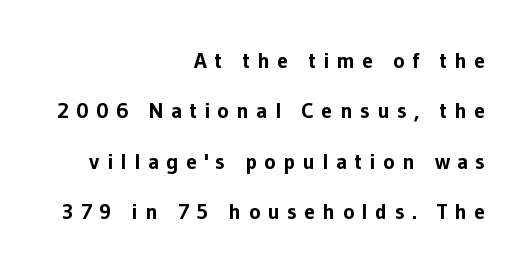
Q: Is the text bold? A: Yes.
Q: Is the text italic (slanted)? A: No, it is upright.
Q: Is the text underlined? A: No.
Q: How is the paragraph aligned? A: Right-aligned.
Q: Is the spacing between letters normal or unusually wide? A: Unusually wide.
Q: Is the spacing between lines tight, normal or loose? A: Loose.
